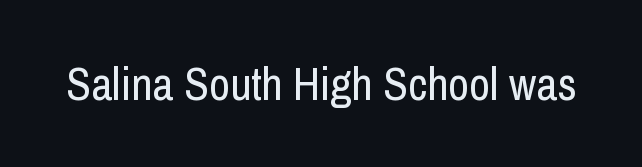
The image shows 46 px regular-weight, condensed sans-serif type, upright; set normal letter spacing, not underlined; low stroke contrast and a medium x-height.
